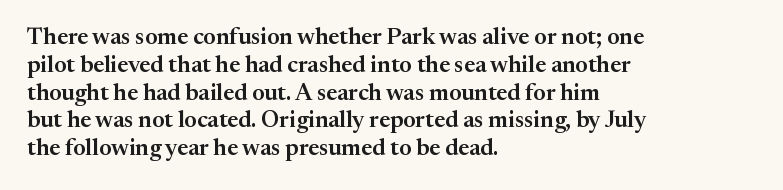
{"italic": "no", "underline": "no", "align": "left", "line_spacing_ratio": 1.21, "letter_spacing": "normal", "letter_spacing_em": 0.0, "glyph_px": 23}
